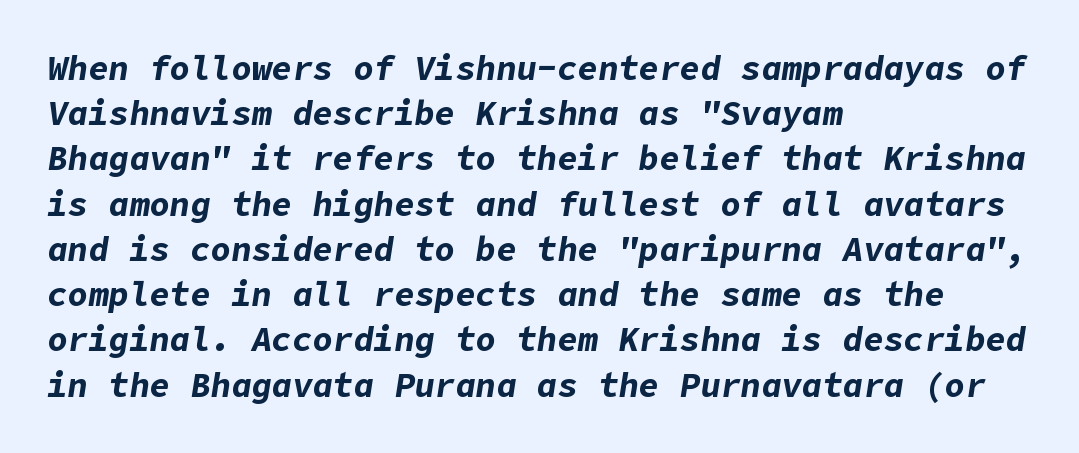
The image shows 34 px bold type, italic (leaning right); set left-aligned, normal line spacing (1.33x), normal letter spacing, not underlined; low stroke contrast and a medium x-height.
